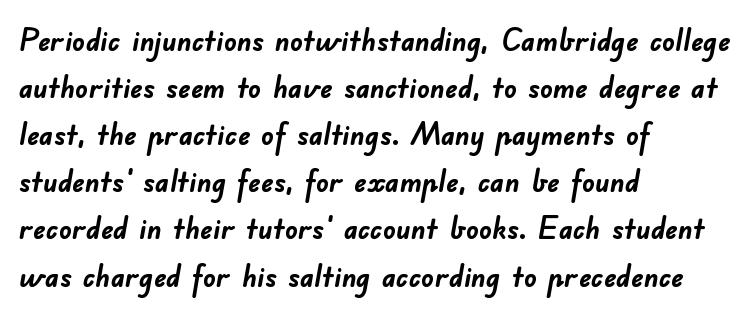
The image shows 31 px semibold sans-serif type; set left-aligned, normal line spacing (1.52x), normal letter spacing, not underlined; low stroke contrast and a small x-height.
